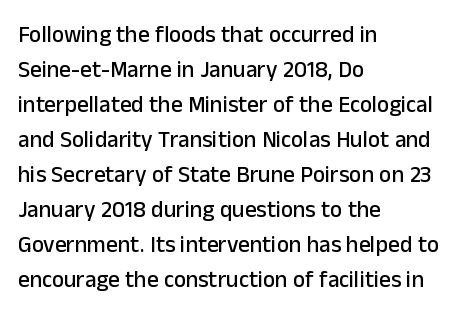
Q: Is the text italic (slanted)? A: No, it is upright.
Q: Is the text underlined? A: No.
Q: How is the paragraph aligned? A: Left-aligned.
Q: Is the spacing between letters normal or unusually wide? A: Normal.
Q: Is the spacing between lines tight, normal or loose? A: Normal.
